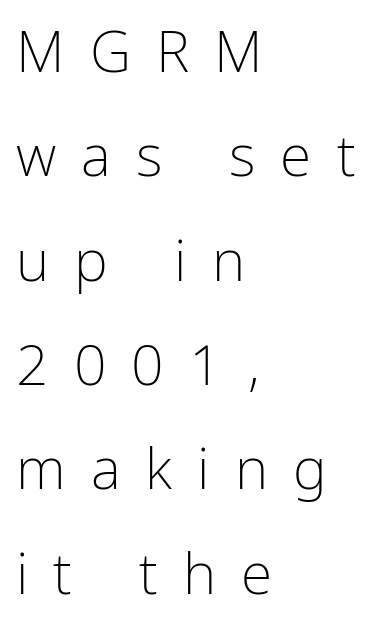
{"serif": "no", "italic": "no", "bold": "no", "weight": "light", "width": "condensed", "stroke_contrast": "low", "x_height": "medium", "monospaced": "no", "underline": "no", "align": "left", "line_spacing_ratio": 1.83, "letter_spacing": "wide", "letter_spacing_em": 0.44, "glyph_px": 57}
